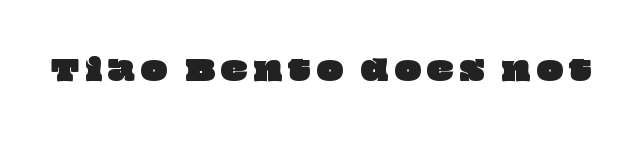
{"width": "wide", "stroke_contrast": "low", "x_height": "large", "monospaced": "no", "underline": "no", "letter_spacing": "wide", "letter_spacing_em": 0.21, "glyph_px": 28}
